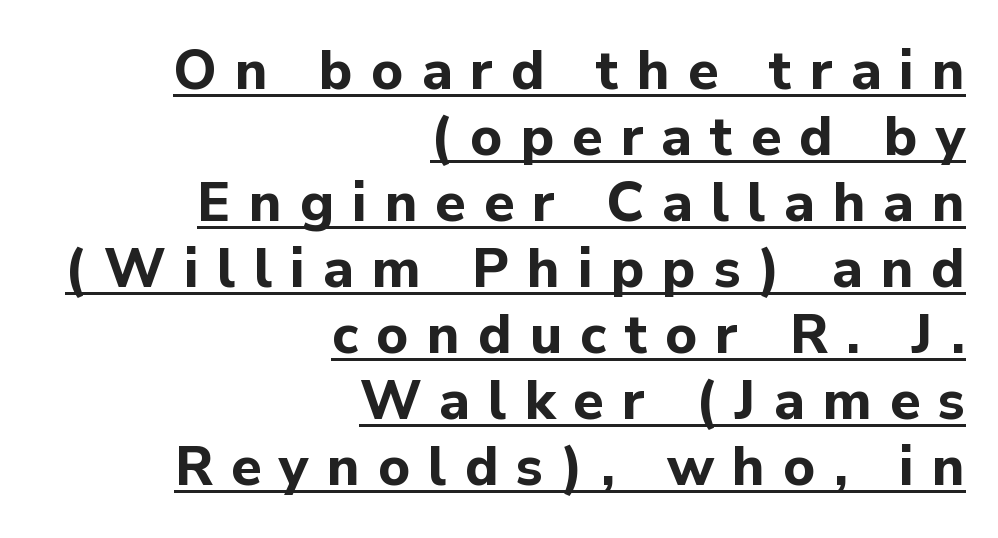
You'd pick this weight for a headline — it's a proper bold. The rendering shows plain stroke endings on the letterforms — a sans-serif design. Vertical strokes here are truly vertical. Layout note: lines flush right. Each line of the rendering has a horizontal stroke beneath the glyphs.
